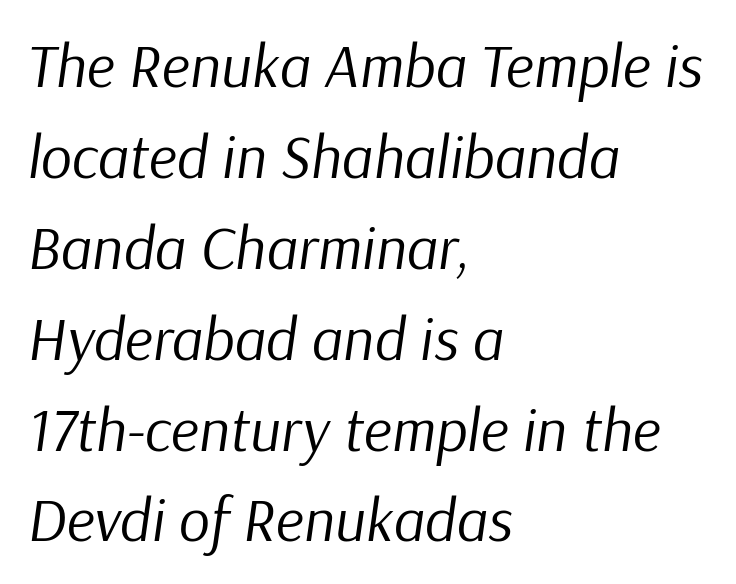
{"italic": "yes", "lean": "right", "slant_degrees": 9, "bold": "no", "weight": "regular", "width": "normal", "stroke_contrast": "low", "x_height": "medium", "monospaced": "no", "underline": "no", "align": "left", "line_spacing": "normal", "line_spacing_ratio": 1.49, "letter_spacing": "normal", "letter_spacing_em": 0.0, "glyph_px": 61}
